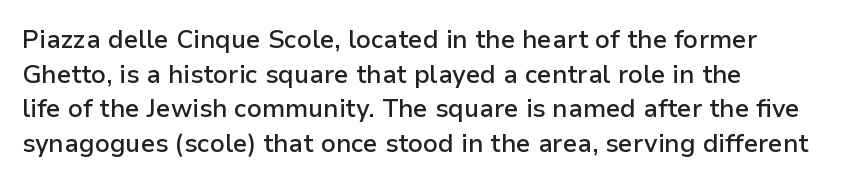
{"italic": "no", "bold": "semi", "underline": "no", "align": "left", "line_spacing": "normal", "line_spacing_ratio": 1.39, "letter_spacing": "normal", "letter_spacing_em": 0.0, "glyph_px": 25}
